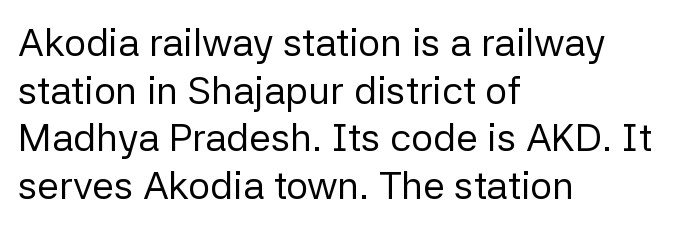
{"serif": "no", "italic": "no", "bold": "no", "weight": "regular", "width": "normal", "stroke_contrast": "low", "x_height": "medium", "monospaced": "no", "underline": "no", "align": "left", "line_spacing_ratio": 1.22, "letter_spacing": "normal", "letter_spacing_em": 0.0, "glyph_px": 39}
